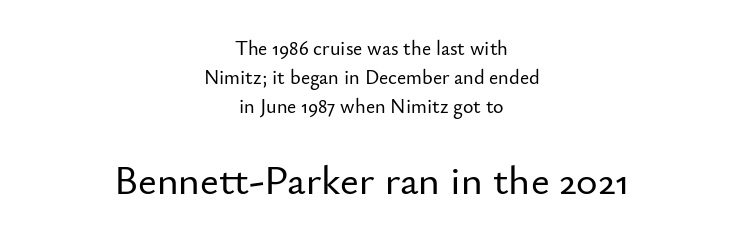
Q: Is the text italic (slanted)? A: No, it is upright.
Q: Is the typeface a serif or a sans-serif typeface? A: Sans-serif.
Q: Is the text underlined? A: No.
Q: How is the paragraph aligned? A: Centered.
Q: Is the spacing between letters normal or unusually wide? A: Normal.
Q: Is the spacing between lines tight, normal or loose? A: Normal.
Q: Which block of text is set in a larger size, the first (top) or the second (bottom)? A: The second (bottom) one.
Q: Width (condensed, normal, or wide)? A: Normal.
Q: Stroke contrast? A: Low.
Q: x-height? A: Small.
Q: Monospaced? A: No.
